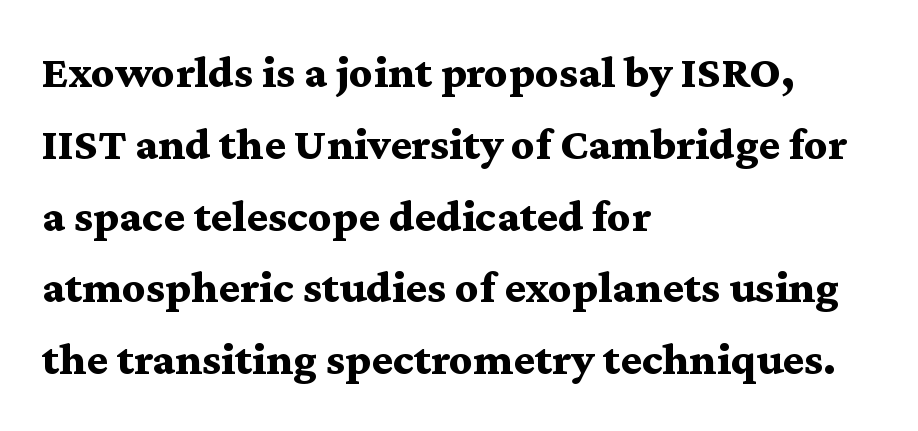
{"serif": "yes", "italic": "no", "bold": "yes", "weight": "bold", "width": "wide", "stroke_contrast": "medium", "x_height": "medium", "monospaced": "no", "underline": "no", "align": "left", "line_spacing": "normal", "line_spacing_ratio": 1.56, "letter_spacing": "normal", "letter_spacing_em": 0.0, "glyph_px": 46}
